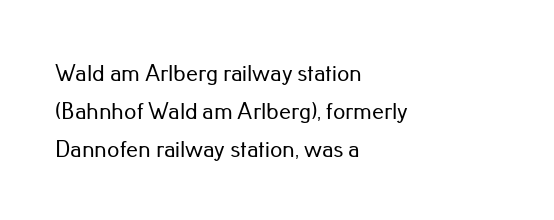
{"italic": "no", "underline": "no", "align": "left", "line_spacing": "normal", "line_spacing_ratio": 1.59, "letter_spacing": "normal", "letter_spacing_em": 0.0, "glyph_px": 24}
